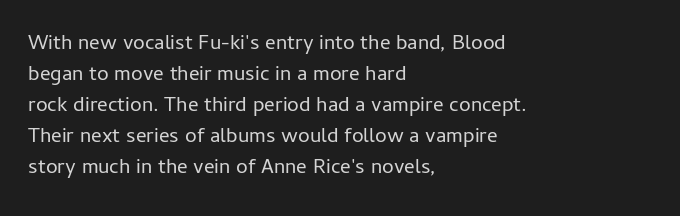
Q: Is the text bold? A: No.
Q: Is the text italic (slanted)? A: No, it is upright.
Q: Is the text underlined? A: No.
Q: How is the paragraph aligned? A: Left-aligned.
Q: Is the spacing between letters normal or unusually wide? A: Normal.
Q: Is the spacing between lines tight, normal or loose? A: Normal.
